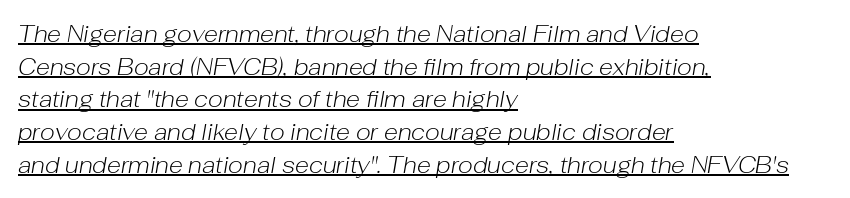
Q: Is the text bold? A: No.
Q: Is the text italic (slanted)? A: Yes, it leans right by about 10 degrees.
Q: Is the text underlined? A: Yes.
Q: How is the paragraph aligned? A: Left-aligned.
Q: Is the spacing between letters normal or unusually wide? A: Normal.
Q: Is the spacing between lines tight, normal or loose? A: Normal.
